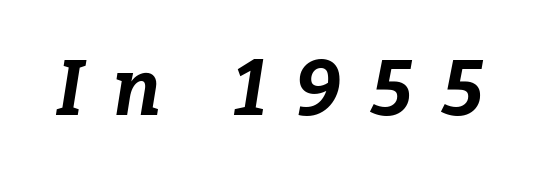
The image shows 78 px bold type, italic (leaning right); set unusually wide letter spacing (+0.37 em), not underlined; low stroke contrast and a medium x-height.
